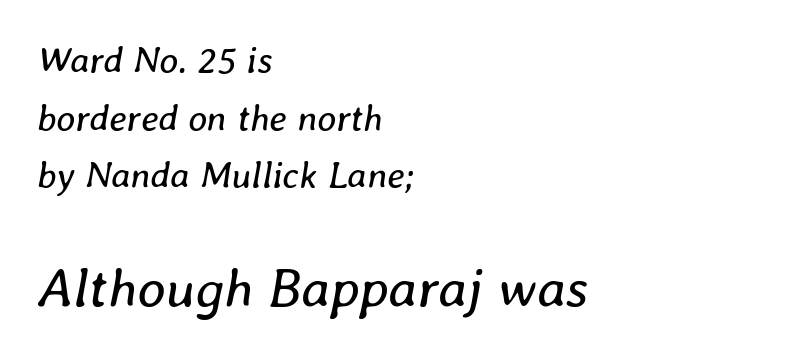
Does the copy run flush right? No — it runs flush left. Compared with a typical body face, this is equally light or lighter still. Leading matches the norm, producing a regular column. Nobody drew a line under any word here. Slant detected: the letters are inclined. The rendering uses natural spacing where letterforms have individual widths.
